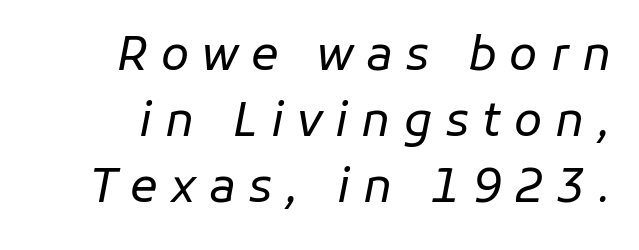
Q: Is the text bold? A: No.
Q: Is the text italic (slanted)? A: Yes, it leans right by about 11 degrees.
Q: Is the text underlined? A: No.
Q: How is the paragraph aligned? A: Right-aligned.
Q: Is the spacing between letters normal or unusually wide? A: Unusually wide.
Q: Is the spacing between lines tight, normal or loose? A: Normal.
Q: Width (condensed, normal, or wide)? A: Normal.
Q: Stroke contrast? A: Low.
Q: x-height? A: Medium.
Q: Monospaced? A: No.
